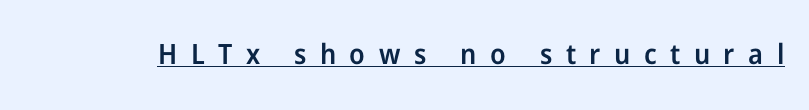
These lines were composed using upright roman letters. Display-style spreading of the glyphs; the letterfit is very open. Is the type bold? Partly — it's a semibold, heavier than regular but not fully bold. You could not count columns in this text — the font is proportionally spaced.
